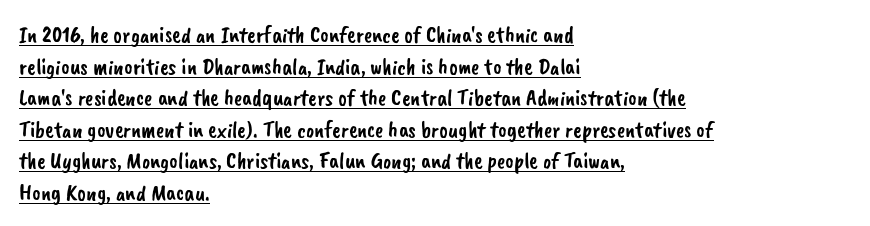
This is underlined copy, the kind a proofreader might mark for attention. Left-aligned paragraph, ragged on the right. There is no visible air inserted between adjacent glyphs. Horizontal bands of white between lines are of average thickness.
